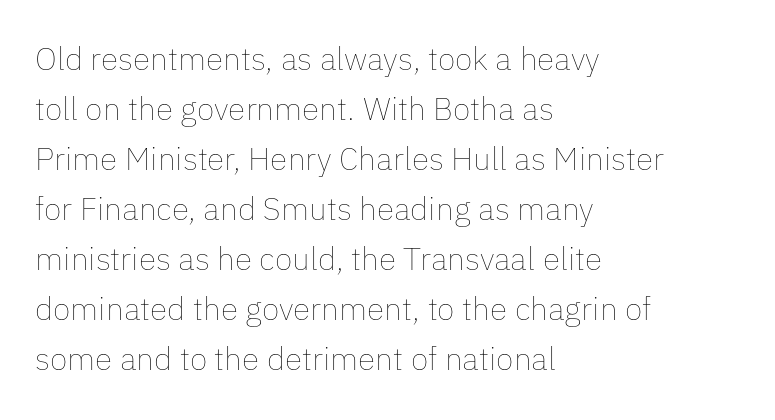
{"italic": "no", "bold": "no", "weight": "thin", "width": "normal", "stroke_contrast": "low", "x_height": "medium", "monospaced": "no", "underline": "no", "align": "left", "line_spacing": "normal", "line_spacing_ratio": 1.56, "letter_spacing": "normal", "letter_spacing_em": 0.0, "glyph_px": 32}
